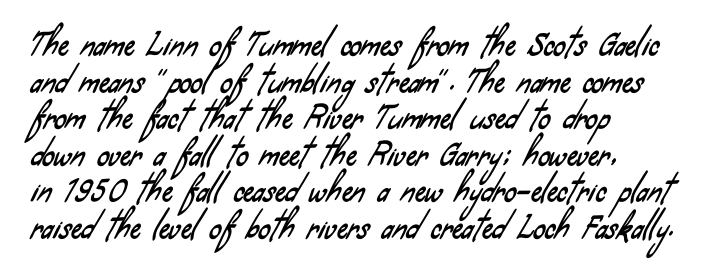
Line starts are locked; line ends wander. Decoration check: the copy has no underline. Stroke terminals: plain, sans-serif. Looks like regular typesetting: each glyph gets only the width it needs. The line texture is even and compact thanks to regular tracking.
